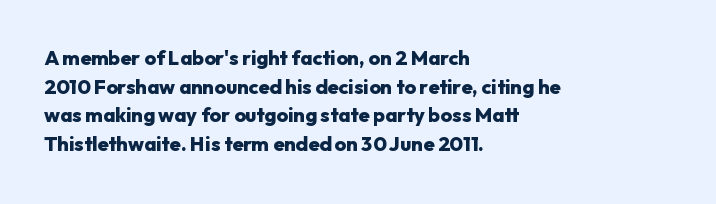
This sample uses an upright cut, with every glyph sitting square on the baseline. Only glyphs here, with clear space below each row. Visually the block forms a straight wall on the left and a jagged coastline on the right. Its strokes are broad and dark, the hallmark of bold type. This block has exactly the height ordinary leading produces. The passage shown has conventional tracking throughout.
